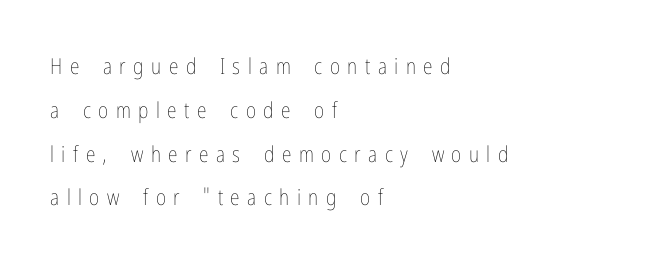
The image shows 22 px text type, upright; set left-aligned, loose line spacing (1.99x), unusually wide letter spacing (+0.34 em), not underlined.
